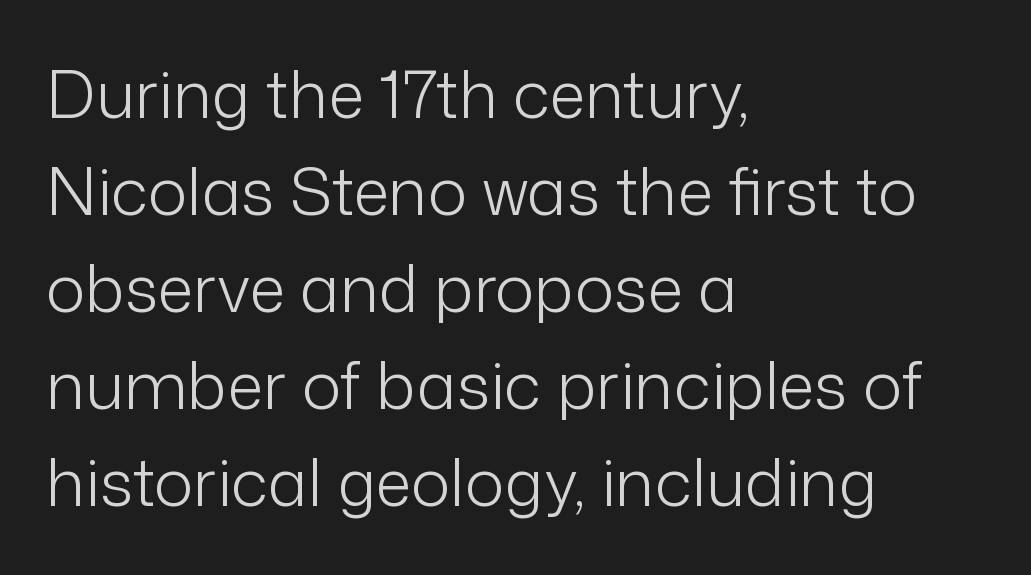
The image shows 66 px light sans-serif type, upright; set left-aligned, normal line spacing (1.47x), normal letter spacing, not underlined; low stroke contrast and a medium x-height.
